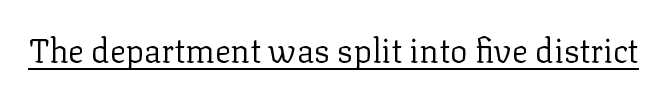
Q: Is the text bold? A: No.
Q: Is the text italic (slanted)? A: No, it is upright.
Q: Is the typeface a serif or a sans-serif typeface? A: Serif.
Q: Is the text underlined? A: Yes.
Q: Is the spacing between letters normal or unusually wide? A: Normal.
Q: Width (condensed, normal, or wide)? A: Normal.
Q: Stroke contrast? A: Low.
Q: x-height? A: Medium.
Q: Monospaced? A: No.
